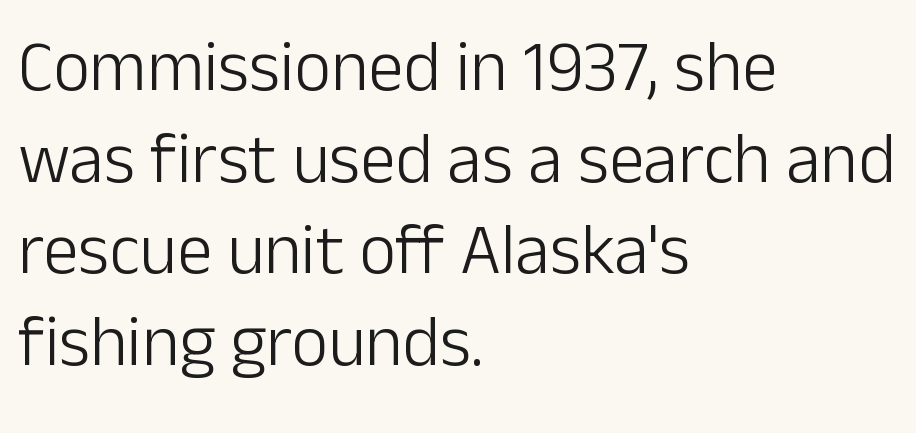
{"serif": "no", "italic": "no", "bold": "no", "weight": "light", "width": "normal", "stroke_contrast": "low", "x_height": "medium", "monospaced": "no", "underline": "no", "align": "left", "line_spacing": "normal", "line_spacing_ratio": 1.29, "letter_spacing": "normal", "letter_spacing_em": 0.0, "glyph_px": 71}
